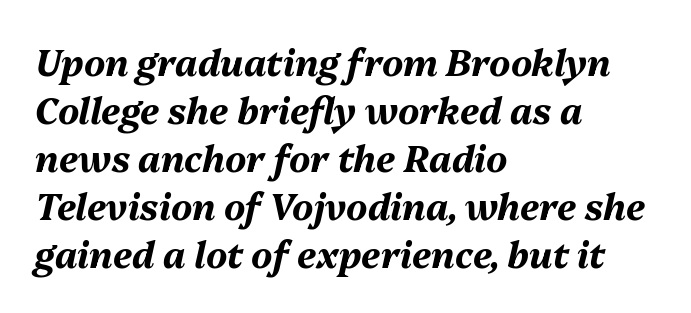
{"italic": "yes", "lean": "right", "slant_degrees": 13, "bold": "yes", "weight": "bold", "width": "normal", "stroke_contrast": "medium", "x_height": "medium", "monospaced": "no", "underline": "no", "align": "left", "line_spacing": "normal", "line_spacing_ratio": 1.33, "letter_spacing": "normal", "letter_spacing_em": 0.0, "glyph_px": 36}
